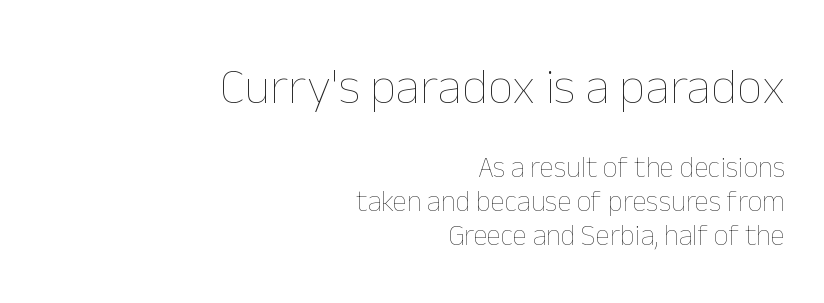
The setting favours the right margin, as signatures and pull-quotes sometimes do. It's the straight-up-and-down kind of type. Scale decreases going downward across the two blocks. Looks like regular typesetting: each glyph gets only the width it needs.
